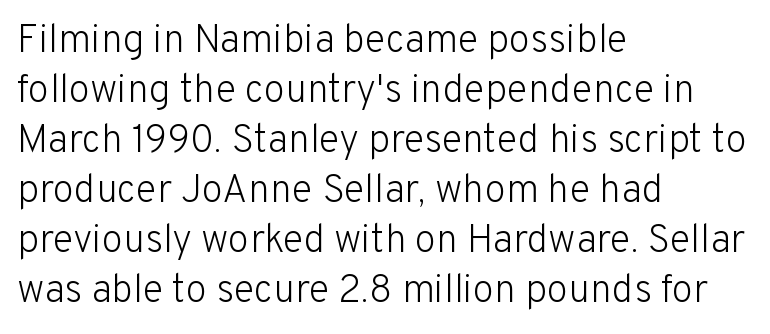
Stroke mass is kept to a normal reading level or below. Nothing sits at the stroke ends, so this counts as sans-serif. Horizontally, the lines are justified to the leading edge only. The area under the type is left untouched.
